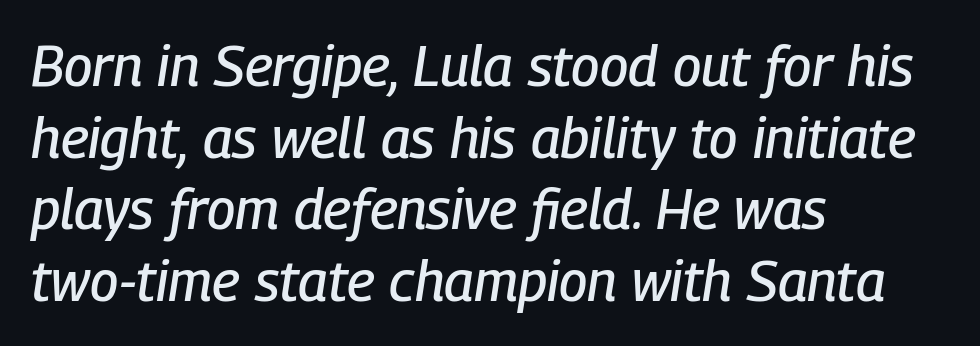
Q: Is the text italic (slanted)? A: Yes, it leans right by about 9 degrees.
Q: Is the text underlined? A: No.
Q: How is the paragraph aligned? A: Left-aligned.
Q: Is the spacing between letters normal or unusually wide? A: Normal.
Q: Is the spacing between lines tight, normal or loose? A: Normal.
Q: Width (condensed, normal, or wide)? A: Condensed.
Q: Stroke contrast? A: Low.
Q: x-height? A: Medium.
Q: Monospaced? A: No.
